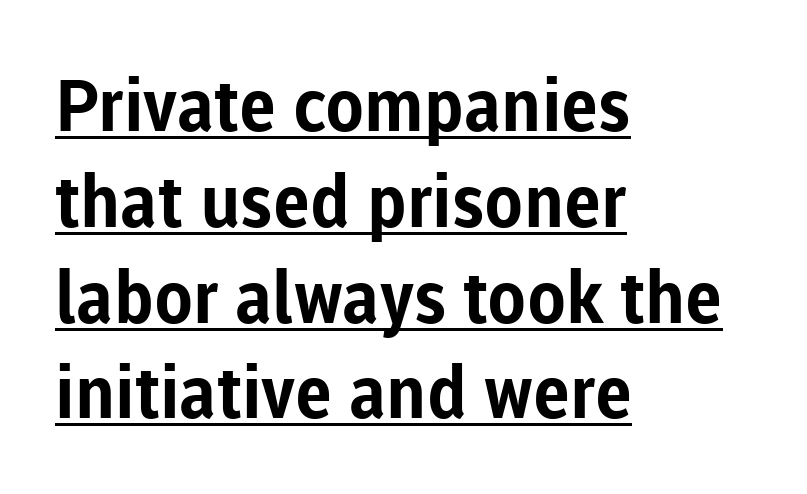
What decoration does the sample have? An underline. Is the letter spacing exaggerated? No — it looks like the ordinary default. If you drew a line through each stem, it would be perfectly vertical. Pretty heavy lettering here — definitely bold.
